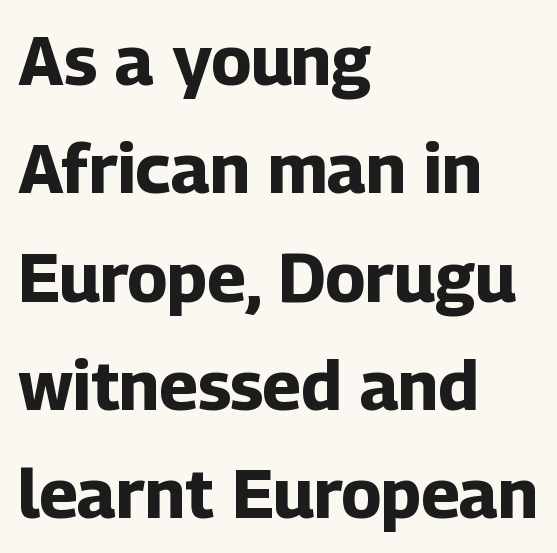
{"serif": "no", "italic": "no", "bold": "yes", "weight": "bold", "width": "normal", "stroke_contrast": "low", "x_height": "medium", "monospaced": "no", "underline": "no", "align": "left", "line_spacing": "normal", "line_spacing_ratio": 1.57, "letter_spacing": "normal", "letter_spacing_em": 0.0, "glyph_px": 69}
